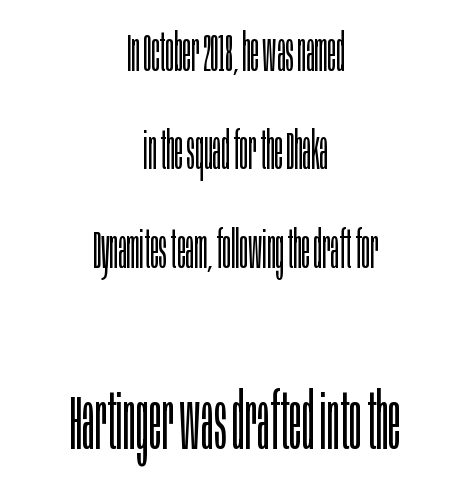
Character widths vary here, with narrow letters taking less room than wide ones. Each stroke keeps to a modest, everyday thickness or less. The passage is arranged like a title page — every line centered. The designer went with a sans here, leaving each stem footless.
